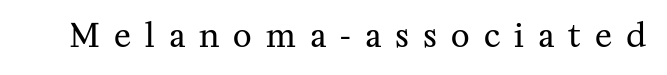
The typesetting does not lean heavy: it is not bold. Think of a printed novel: that variable character pitch is what you see here. Check where the strokes stop: tiny serifs finish them off. The lettering stays uniformly vertical, giving the passage a roman look. Check under the words: just untouched page.
